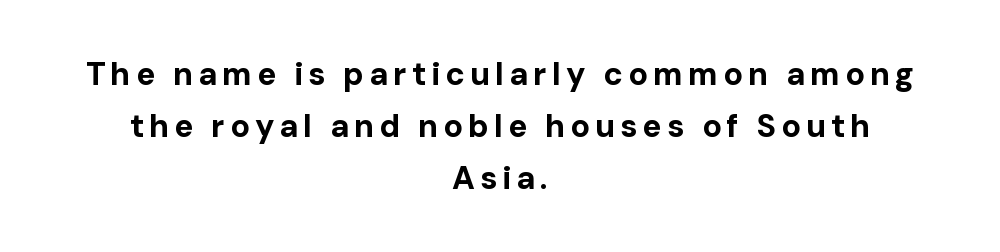
The image shows 32 px bold sans-serif type, upright; set centered, normal line spacing (1.62x), not underlined; low stroke contrast and a medium x-height.
